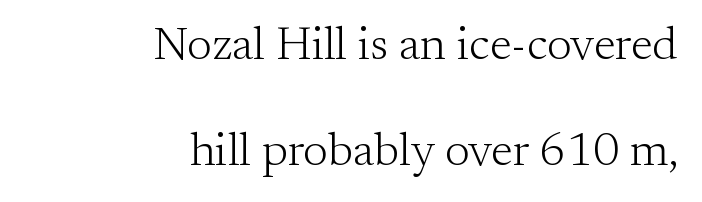
Q: Is the text bold? A: No.
Q: Is the text italic (slanted)? A: No, it is upright.
Q: Is the typeface a serif or a sans-serif typeface? A: Serif.
Q: Is the text underlined? A: No.
Q: How is the paragraph aligned? A: Right-aligned.
Q: Is the spacing between letters normal or unusually wide? A: Normal.
Q: Is the spacing between lines tight, normal or loose? A: Loose.
Q: Width (condensed, normal, or wide)? A: Normal.
Q: Stroke contrast? A: Medium.
Q: x-height? A: Small.
Q: Monospaced? A: No.
